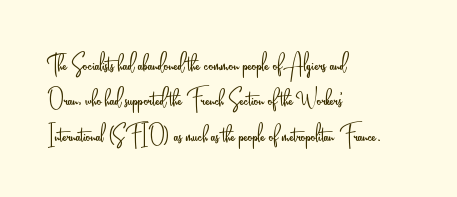
{"serif": "no", "bold": "no", "weight": "light", "width": "condensed", "stroke_contrast": "low", "x_height": "small", "monospaced": "no", "underline": "no", "align": "left", "line_spacing_ratio": 1.22, "letter_spacing": "normal", "letter_spacing_em": 0.0, "glyph_px": 29}
